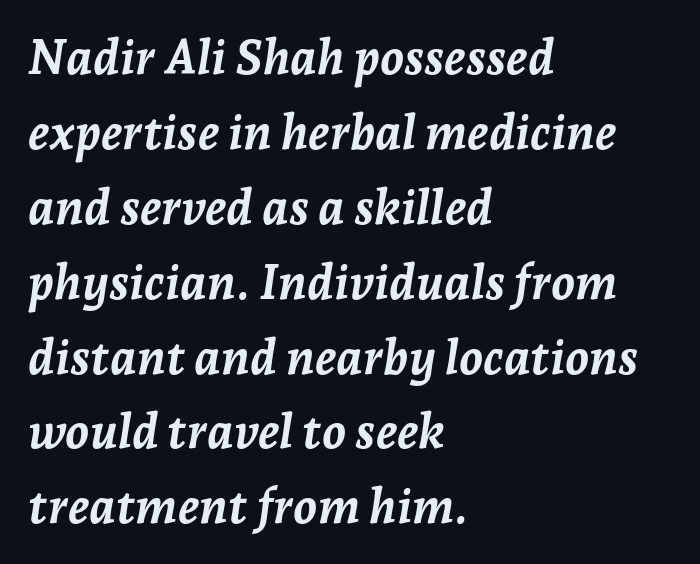
{"italic": "yes", "lean": "right", "slant_degrees": 7, "bold": "yes", "weight": "semibold", "width": "normal", "stroke_contrast": "low", "x_height": "medium", "monospaced": "no", "underline": "no", "align": "left", "line_spacing": "normal", "line_spacing_ratio": 1.56, "letter_spacing": "normal", "letter_spacing_em": 0.0, "glyph_px": 48}
